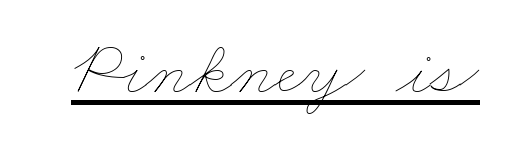
{"bold": "no", "weight": "thin", "width": "wide", "stroke_contrast": "low", "x_height": "small", "monospaced": "no", "underline": "yes", "letter_spacing": "normal", "letter_spacing_em": 0.0, "glyph_px": 78}
